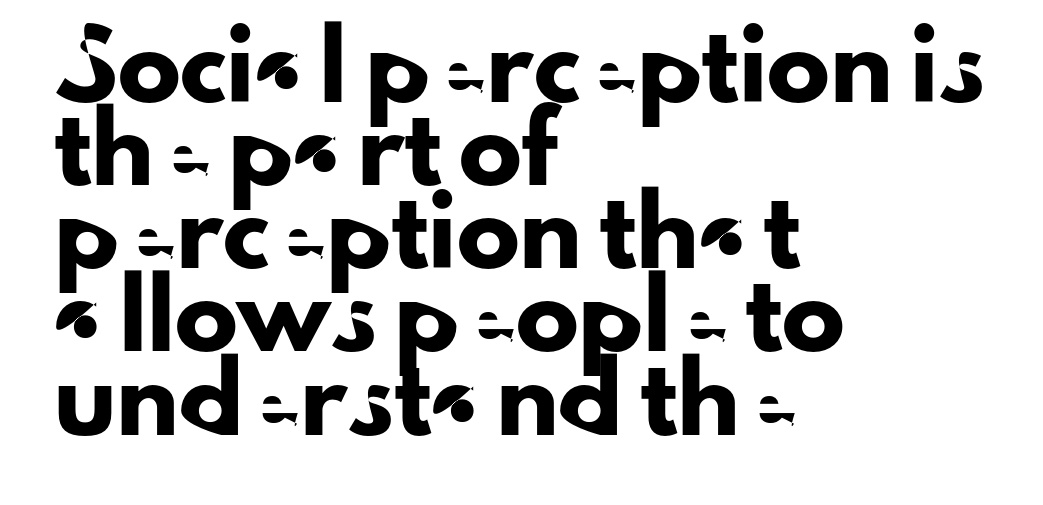
Does the lettering tilt? It doesn't — this is upright. The gaps between neighbouring characters are ordinary and unremarkable. Anything drawn beneath the words? Only blank space. Compared with typical paragraphs, the rows here are spaced about the same. Note the varied advance widths — an 'i' is clearly narrower than an 'm'.
